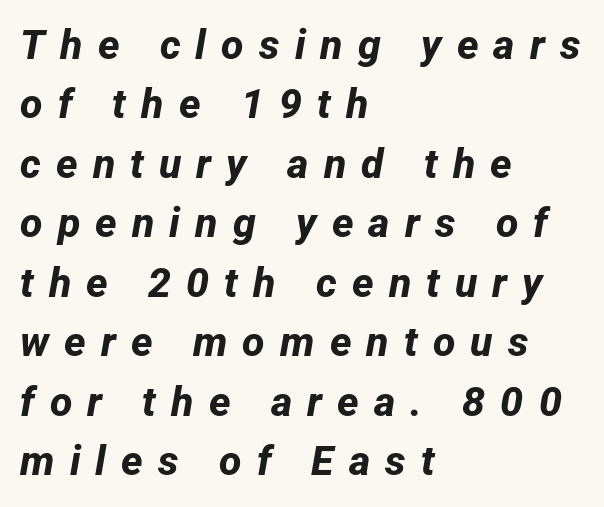
{"serif": "no", "bold": "yes", "weight": "bold", "width": "normal", "stroke_contrast": "low", "x_height": "medium", "monospaced": "no", "underline": "no", "align": "left", "line_spacing": "normal", "line_spacing_ratio": 1.45, "letter_spacing": "wide", "letter_spacing_em": 0.37, "glyph_px": 41}
